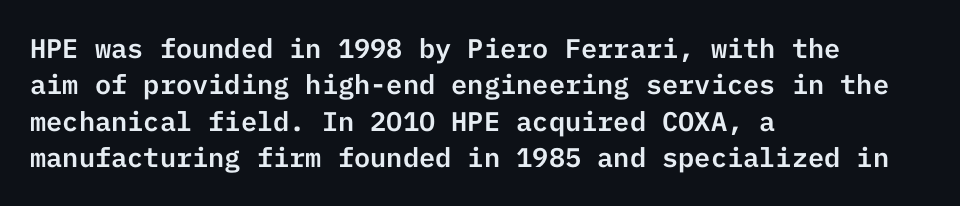
The image shows 27 px text type, upright; set left-aligned, normal line spacing (1.35x), normal letter spacing, not underlined.
